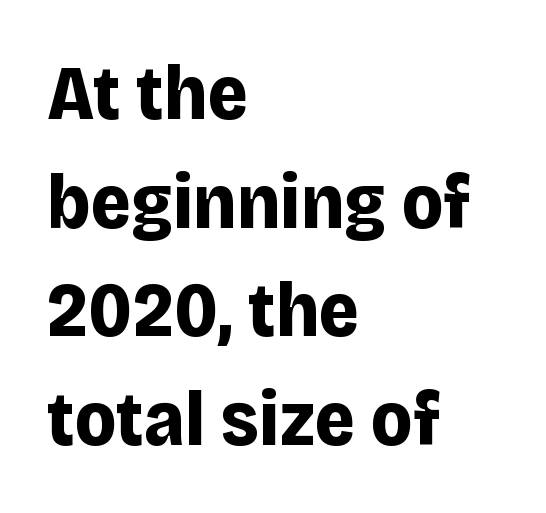
The image shows 77 px bold sans-serif type, upright; set left-aligned, normal line spacing (1.41x), normal letter spacing, not underlined; low stroke contrast and a large x-height.
